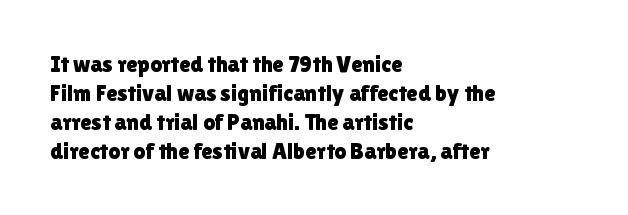
Q: Is the text italic (slanted)? A: No, it is upright.
Q: Is the text underlined? A: No.
Q: How is the paragraph aligned? A: Left-aligned.
Q: Is the spacing between letters normal or unusually wide? A: Normal.
Q: Is the spacing between lines tight, normal or loose? A: Normal.
